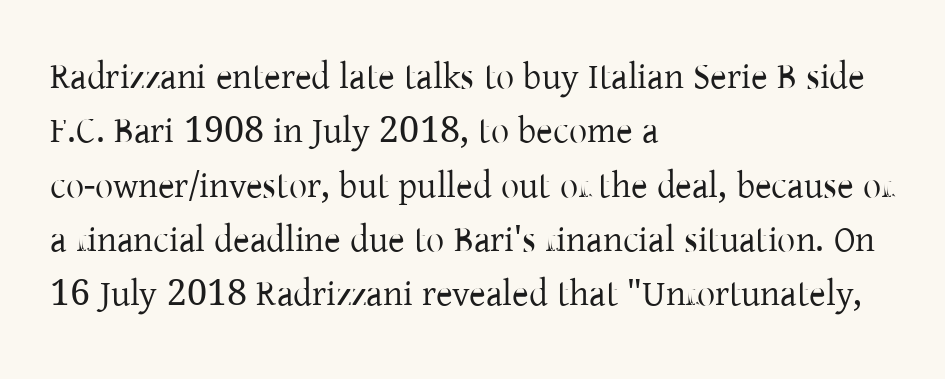
The space directly below the letters is spotless. Leading: standard. The typesetting does not lean heavy: it is not bold. The axis of the letterforms is exactly vertical. I'd call this a serif setting — the letters wear small feet. Standard letterfit; no display-style spreading of the glyphs.
